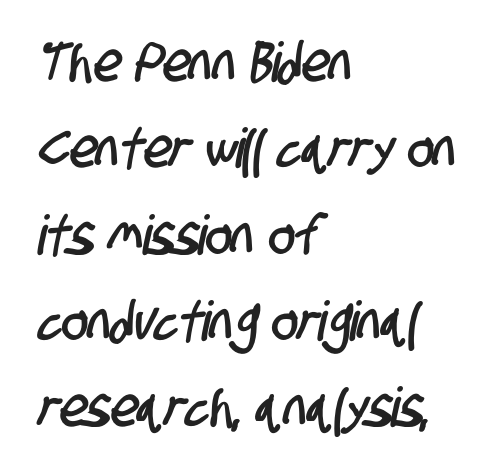
The image shows 55 px condensed sans-serif type; set left-aligned, normal line spacing (1.57x), normal letter spacing, not underlined; low stroke contrast and a large x-height.
